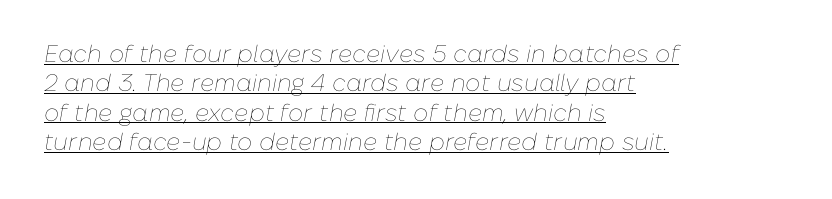
Teacher's note: observe the even left margin — that is flush-left alignment. These characters rest on top of a visible drawn line. Words appear dense and cohesive because spacing is normal. Would a proofreader flag this as italicized? Yes. These glyphs show unthickened strokes, regular width or finer.
